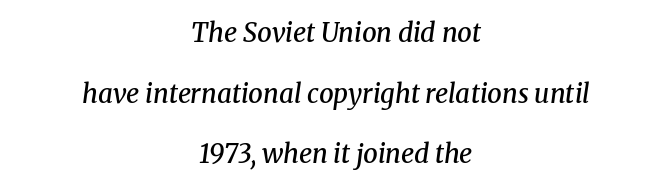
The image shows 26 px text type, italic (leaning right); set centered, loose line spacing (2.33x), normal letter spacing, not underlined.
